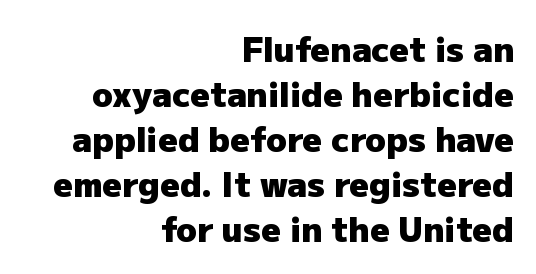
{"serif": "no", "italic": "no", "bold": "yes", "weight": "heavy", "width": "normal", "stroke_contrast": "low", "x_height": "medium", "monospaced": "no", "underline": "no", "align": "right", "line_spacing": "normal", "line_spacing_ratio": 1.32, "letter_spacing": "normal", "letter_spacing_em": 0.0, "glyph_px": 34}
